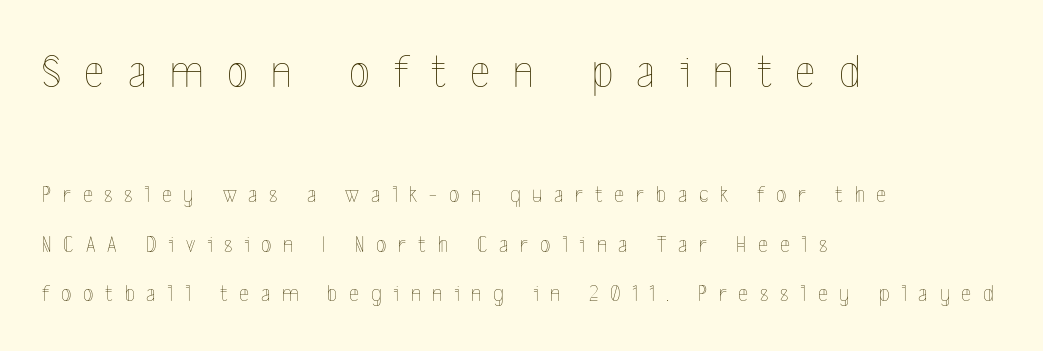
Reading top to bottom, the characters get smaller at the block break. The face looks like a standard text weight, possibly lighter. Horizontal bands of white between lines are thick stripes. The letters stand straight up with perfectly vertical stems. The letters are spread apart with noticeably loose tracking. The specimen omits any rule beneath the text block's lines.
